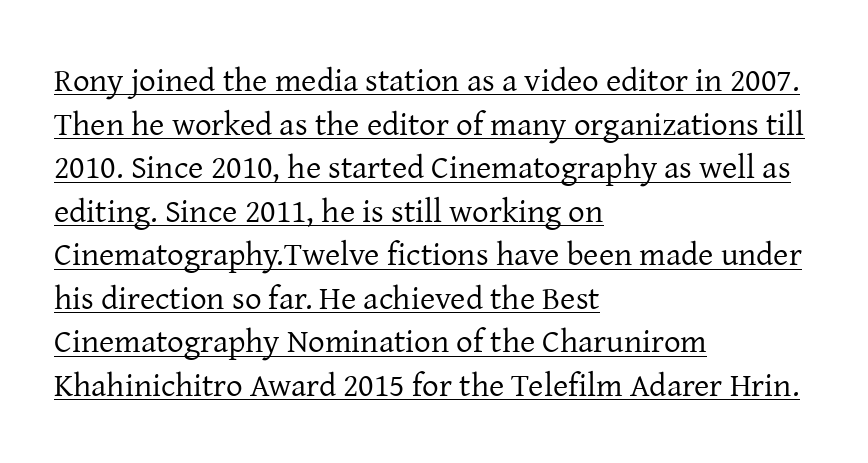
Q: Is the text bold? A: No.
Q: Is the text italic (slanted)? A: No, it is upright.
Q: Is the typeface a serif or a sans-serif typeface? A: Serif.
Q: Is the text underlined? A: Yes.
Q: How is the paragraph aligned? A: Left-aligned.
Q: Is the spacing between letters normal or unusually wide? A: Normal.
Q: Is the spacing between lines tight, normal or loose? A: Normal.
Q: Width (condensed, normal, or wide)? A: Normal.
Q: Stroke contrast? A: Low.
Q: x-height? A: Medium.
Q: Monospaced? A: No.
